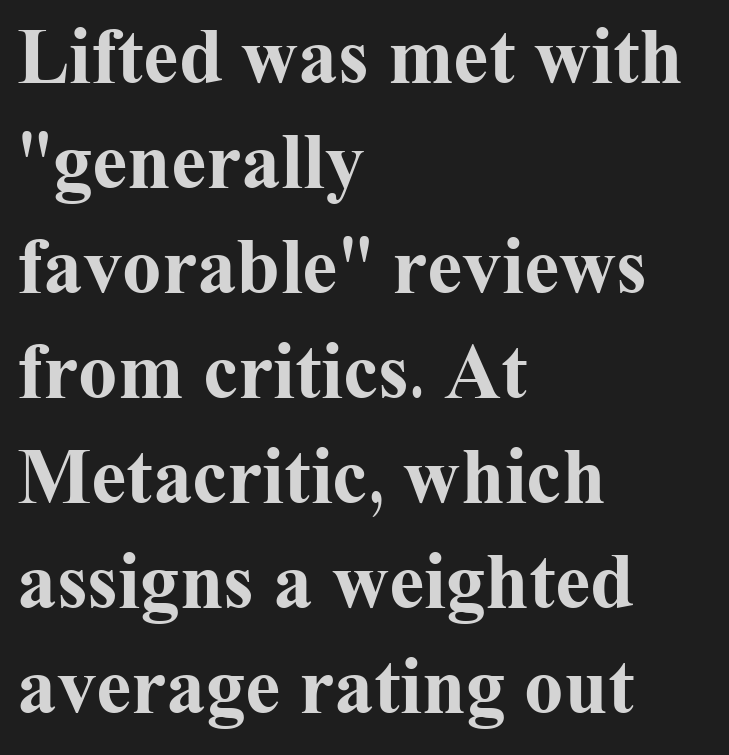
{"serif": "yes", "italic": "no", "bold": "yes", "weight": "bold", "width": "normal", "stroke_contrast": "medium", "x_height": "medium", "monospaced": "no", "underline": "no", "align": "left", "line_spacing": "normal", "line_spacing_ratio": 1.33, "letter_spacing": "normal", "letter_spacing_em": 0.0, "glyph_px": 79}
